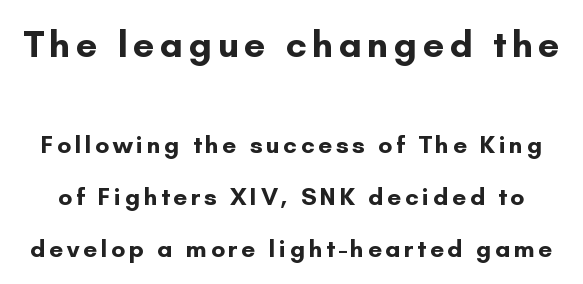
In terms of leading, this rendering errs on the spacious side. Each letter keeps its own natural width here, so spacing adapts to shape. Notice how thick the strokes are: this is what a full bold looks like. Typographically, this falls in the sans-serif category. Has an underline been added? It has not.
